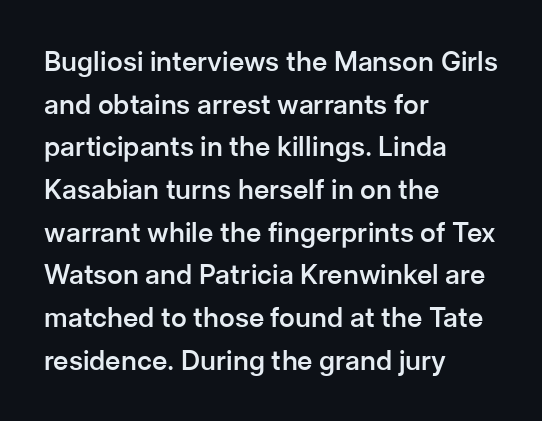
The image shows 27 px text type, upright; set left-aligned, normal line spacing (1.58x), normal letter spacing, not underlined.
